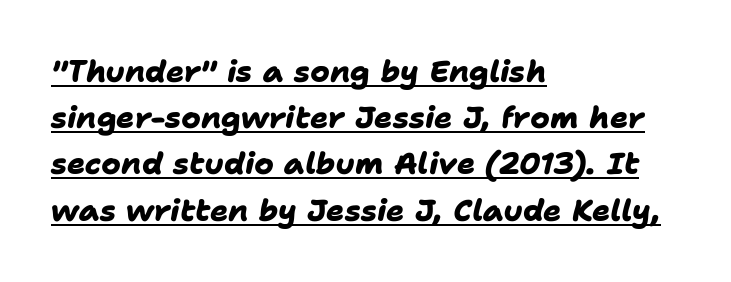
Q: Is the text bold? A: Yes.
Q: Is the typeface a serif or a sans-serif typeface? A: Sans-serif.
Q: Is the text underlined? A: Yes.
Q: How is the paragraph aligned? A: Left-aligned.
Q: Is the spacing between letters normal or unusually wide? A: Normal.
Q: Is the spacing between lines tight, normal or loose? A: Normal.
Q: Width (condensed, normal, or wide)? A: Normal.
Q: Stroke contrast? A: Low.
Q: x-height? A: Medium.
Q: Monospaced? A: No.
